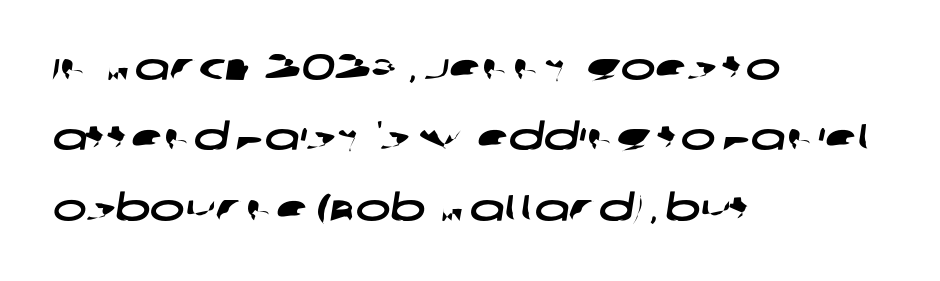
The image shows 37 px wide sans-serif type; set left-aligned, loose line spacing (1.9x), normal letter spacing, not underlined; low stroke contrast and a large x-height.
